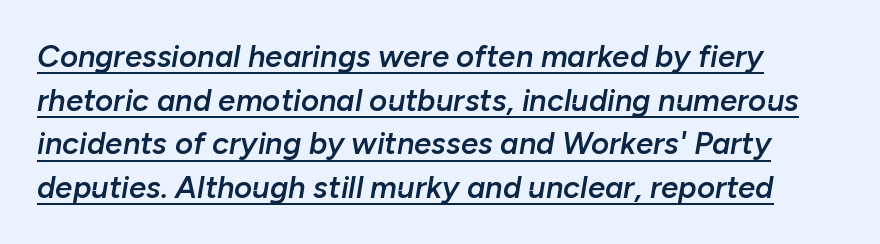
Q: Is the text bold? A: Semi-bold.
Q: Is the text italic (slanted)? A: Yes, it leans right by about 10 degrees.
Q: Is the text underlined? A: Yes.
Q: Is the spacing between letters normal or unusually wide? A: Normal.
Q: Is the spacing between lines tight, normal or loose? A: Normal.
Q: Width (condensed, normal, or wide)? A: Normal.
Q: Stroke contrast? A: Low.
Q: x-height? A: Medium.
Q: Monospaced? A: No.
